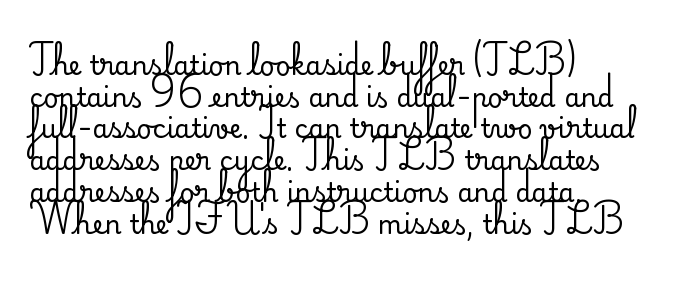
The image shows 26 px text type, upright; set left-aligned, line spacing 1.22x, normal letter spacing, not underlined.
